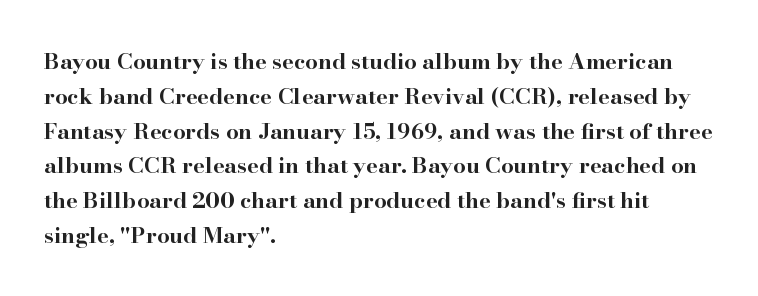
Q: Is the text bold? A: Yes.
Q: Is the text italic (slanted)? A: No, it is upright.
Q: Is the text underlined? A: No.
Q: How is the paragraph aligned? A: Left-aligned.
Q: Is the spacing between letters normal or unusually wide? A: Normal.
Q: Is the spacing between lines tight, normal or loose? A: Normal.
